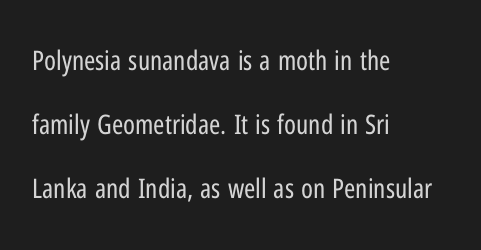
Casual observation: everything's shoved over to the left. The weight tops out at a normal text grade. The letterforms sit shoulder to shoulder at normal distance. Nobody drew a line under any word here. A typesetter would call this leading open, well beyond the default. The letters stand straight up with perfectly vertical stems.
